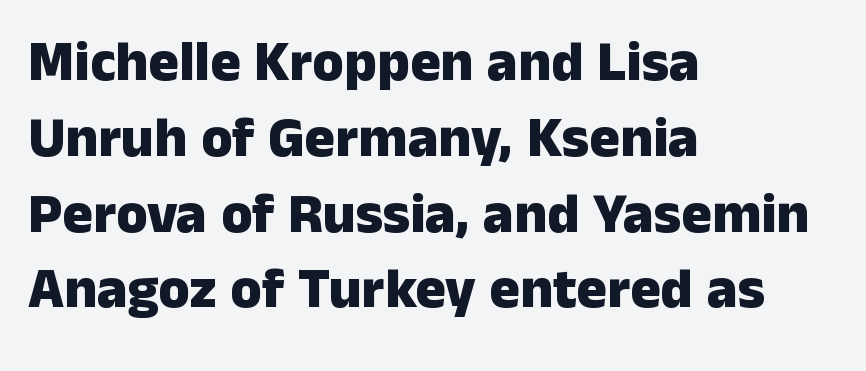
The image shows 57 px heavy sans-serif type, upright; set left-aligned, normal line spacing (1.33x), normal letter spacing, not underlined; low stroke contrast and a medium x-height.
